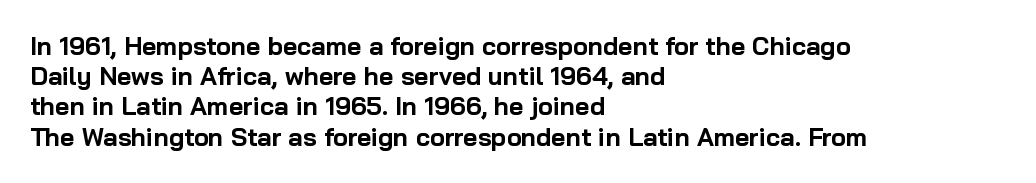
{"italic": "no", "bold": "yes", "underline": "no", "align": "left", "line_spacing_ratio": 1.21, "letter_spacing": "normal", "letter_spacing_em": 0.0, "glyph_px": 25}
